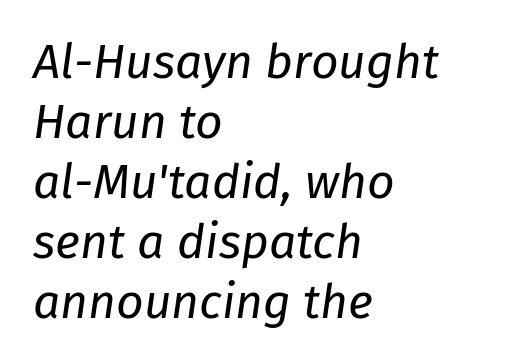
Q: Is the text bold? A: No.
Q: Is the text italic (slanted)? A: Yes, it leans right by about 8 degrees.
Q: Is the text underlined? A: No.
Q: How is the paragraph aligned? A: Left-aligned.
Q: Is the spacing between letters normal or unusually wide? A: Normal.
Q: Is the spacing between lines tight, normal or loose? A: Normal.
Q: Width (condensed, normal, or wide)? A: Normal.
Q: Stroke contrast? A: Low.
Q: x-height? A: Medium.
Q: Monospaced? A: No.
